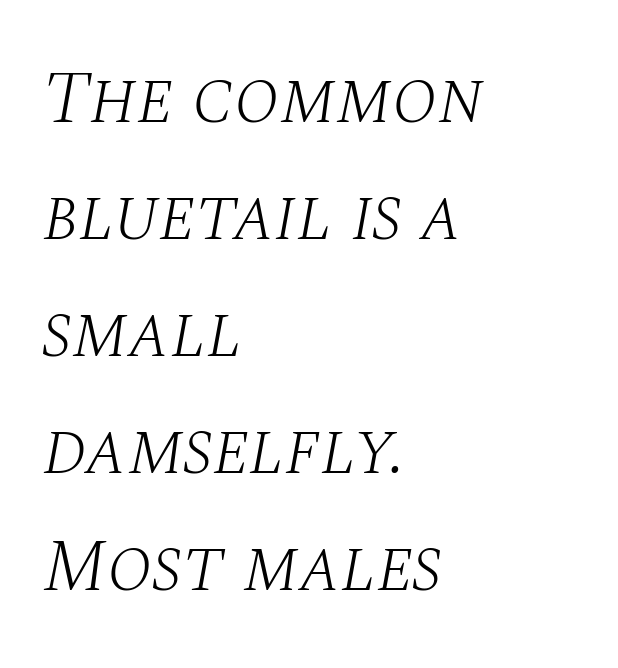
The strip under each line holds only bare page. Heft: none added — not bold. This sample uses a serif face. Characters follow at the spacing the type designer built in.
